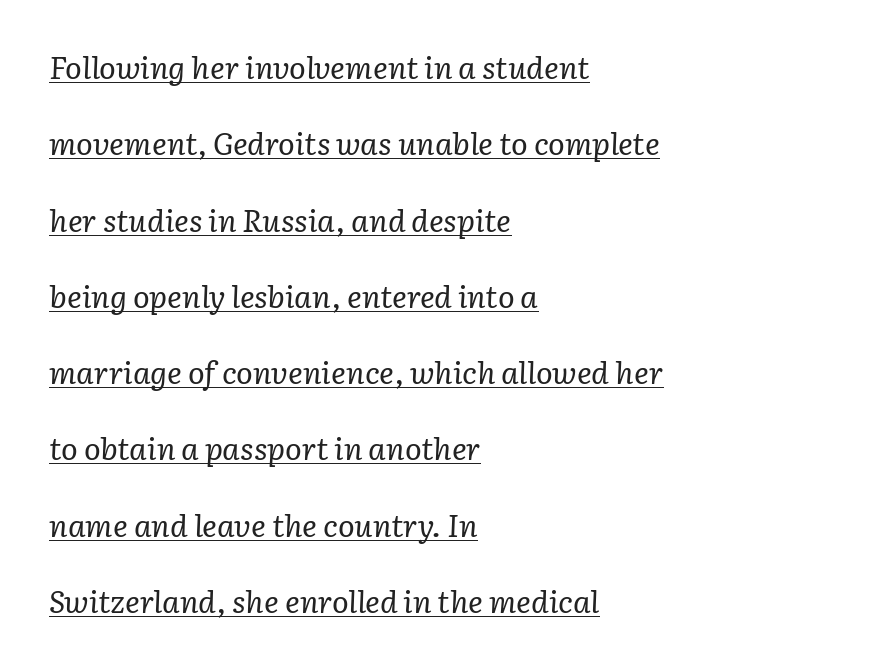
{"serif": "yes", "italic": "yes", "lean": "right", "slant_degrees": 3, "bold": "no", "weight": "regular", "width": "normal", "stroke_contrast": "low", "x_height": "medium", "monospaced": "no", "underline": "yes", "align": "left", "line_spacing": "loose", "line_spacing_ratio": 2.46, "letter_spacing": "normal", "letter_spacing_em": 0.0, "glyph_px": 31}
